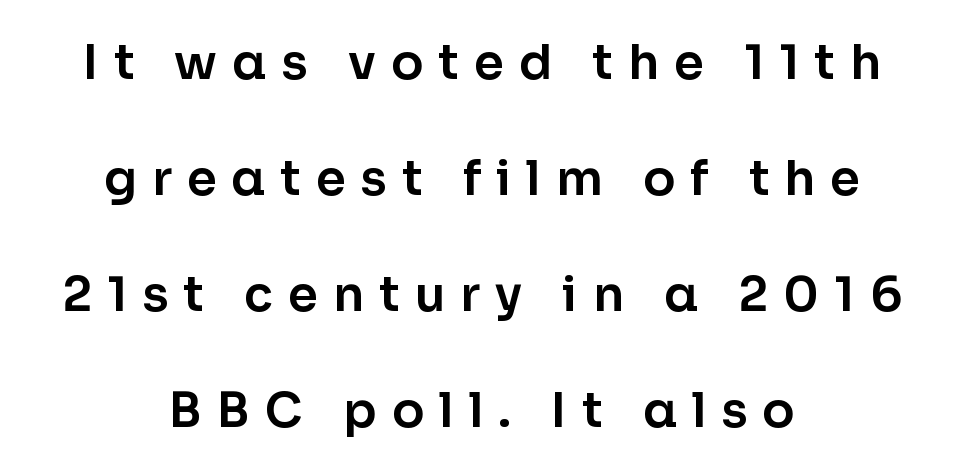
Q: Is the text italic (slanted)? A: No, it is upright.
Q: Is the typeface a serif or a sans-serif typeface? A: Sans-serif.
Q: Is the text underlined? A: No.
Q: How is the paragraph aligned? A: Centered.
Q: Is the spacing between letters normal or unusually wide? A: Unusually wide.
Q: Is the spacing between lines tight, normal or loose? A: Loose.
Q: Width (condensed, normal, or wide)? A: Normal.
Q: Stroke contrast? A: Low.
Q: x-height? A: Medium.
Q: Monospaced? A: No.
